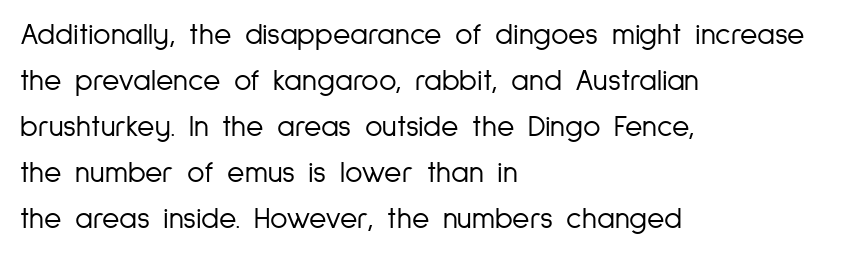
{"serif": "no", "italic": "no", "bold": "no", "weight": "light", "width": "condensed", "stroke_contrast": "low", "x_height": "medium", "monospaced": "no", "underline": "no", "align": "left", "line_spacing": "normal", "line_spacing_ratio": 1.53, "letter_spacing": "normal", "letter_spacing_em": 0.0, "glyph_px": 30}
